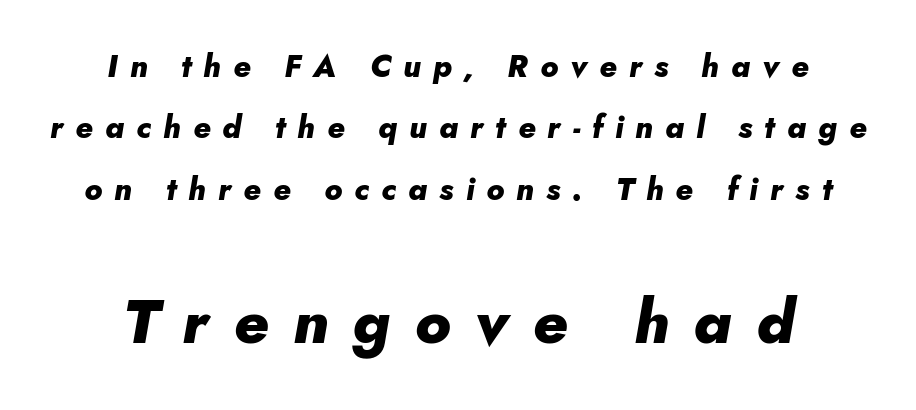
Typesetter's note — lower block bumped up in size, upper block left smaller. Teacher's note: observe the equal gaps on both sides — that is centered alignment. Clear beneath every line of the passage. The rendering applies a slant to the glyphs.
